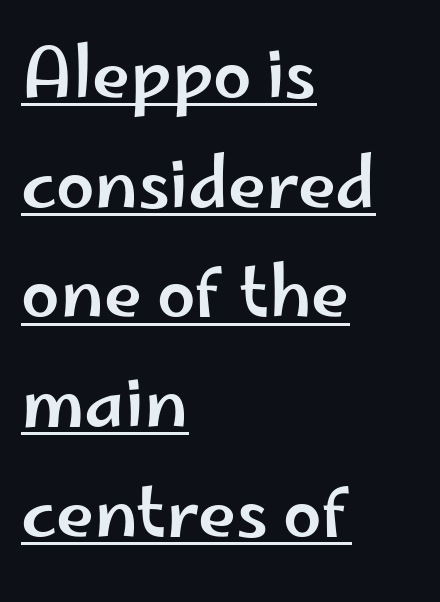
The image shows 69 px wide sans-serif type, upright; set left-aligned, normal line spacing (1.59x), normal letter spacing, underlined; low stroke contrast and a small x-height.
